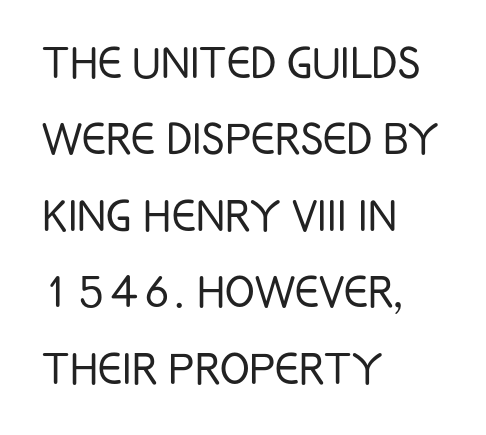
The image shows 55 px light, condensed sans-serif type, upright; set left-aligned, normal line spacing (1.39x), normal letter spacing, not underlined; low stroke contrast and a large x-height.
